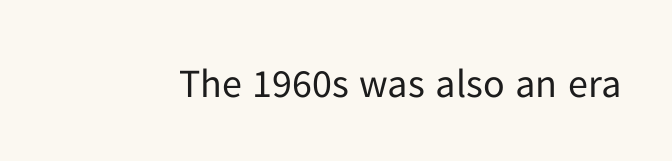
{"serif": "no", "italic": "no", "bold": "no", "weight": "regular", "width": "normal", "stroke_contrast": "low", "x_height": "medium", "monospaced": "no", "underline": "no", "letter_spacing": "normal", "letter_spacing_em": 0.0, "glyph_px": 40}
